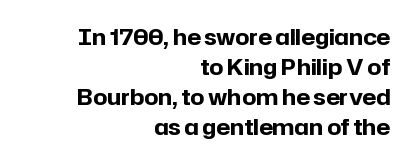
{"italic": "no", "bold": "yes", "underline": "no", "align": "right", "line_spacing": "normal", "line_spacing_ratio": 1.36, "letter_spacing": "normal", "letter_spacing_em": 0.0, "glyph_px": 22}
